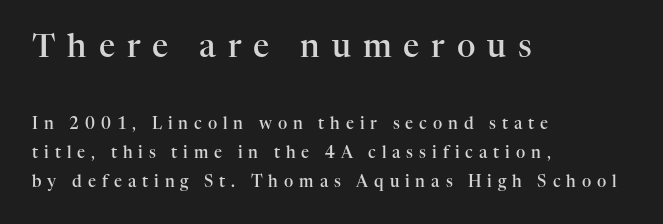
The image shows 32 px semibold serif type, upright; set left-aligned, line spacing 1.82x, unusually wide letter spacing (+0.37 em), not underlined; the first (top) block is 2.0x larger; high stroke contrast and a medium x-height.
